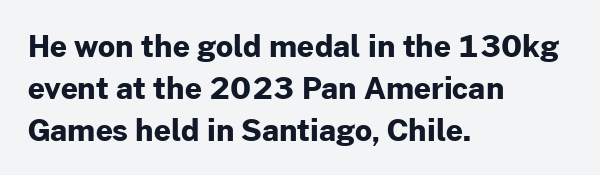
{"serif": "no", "italic": "no", "bold": "yes", "weight": "bold", "width": "normal", "stroke_contrast": "low", "x_height": "medium", "monospaced": "no", "underline": "no", "align": "left", "line_spacing": "normal", "line_spacing_ratio": 1.4, "letter_spacing": "normal", "letter_spacing_em": 0.0, "glyph_px": 30}
